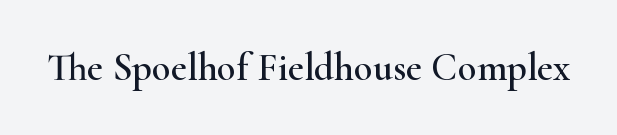
Q: Is the text italic (slanted)? A: No, it is upright.
Q: Is the typeface a serif or a sans-serif typeface? A: Serif.
Q: Is the text underlined? A: No.
Q: Is the spacing between letters normal or unusually wide? A: Normal.
Q: Width (condensed, normal, or wide)? A: Wide.
Q: Stroke contrast? A: High.
Q: x-height? A: Small.
Q: Monospaced? A: No.
